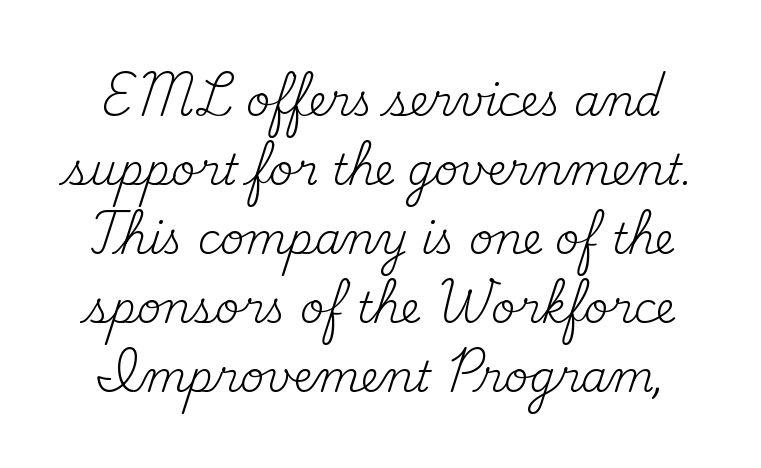
Q: Is the text bold? A: No.
Q: Is the text italic (slanted)? A: Yes.
Q: Is the typeface a serif or a sans-serif typeface? A: Serif.
Q: Is the text underlined? A: No.
Q: Is the spacing between letters normal or unusually wide? A: Normal.
Q: Is the spacing between lines tight, normal or loose? A: Normal.
Q: Width (condensed, normal, or wide)? A: Normal.
Q: Stroke contrast? A: Medium.
Q: x-height? A: Small.
Q: Monospaced? A: No.
